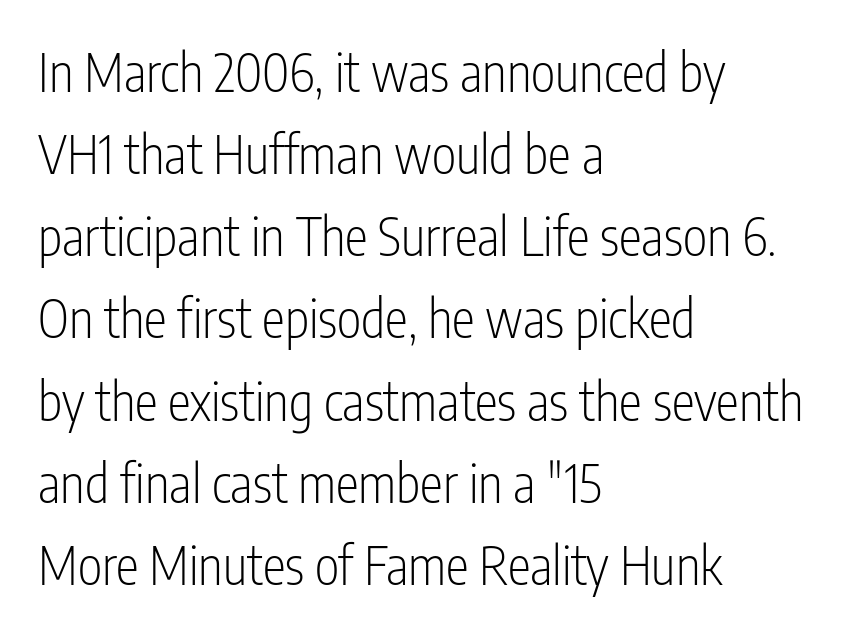
The image shows 52 px light, condensed sans-serif type, upright; set left-aligned, normal line spacing (1.58x), normal letter spacing, not underlined; low stroke contrast and a medium x-height.
